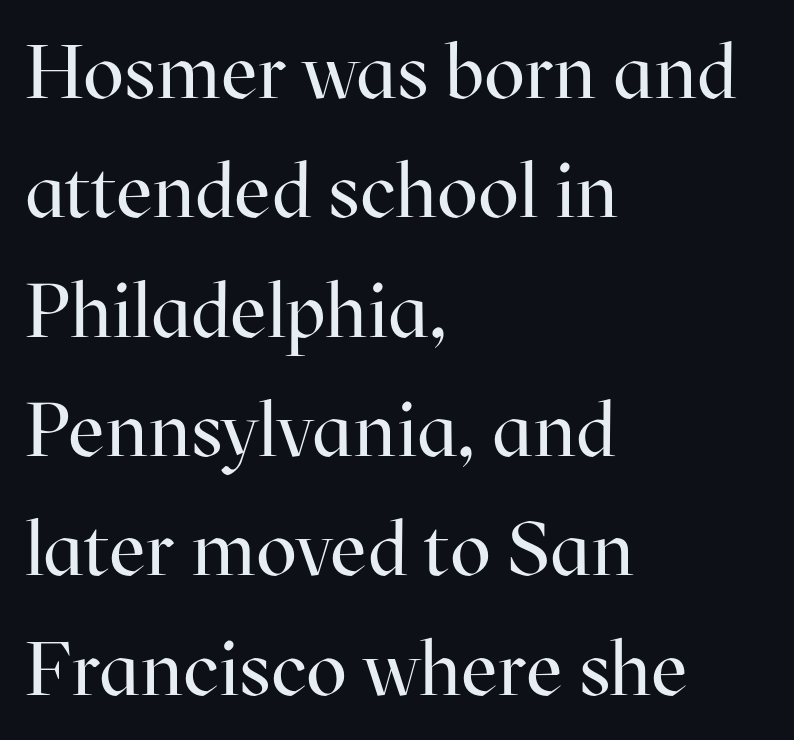
Leftover space on each line is placed entirely after the last word. Note the varied advance widths — an 'i' is clearly narrower than an 'm'. Successive baselines arrive at the customary interval. These lines are composed in type with serifs. Vertical stems look standard width or narrower in stroke. The passage shown is not underscored anywhere.
